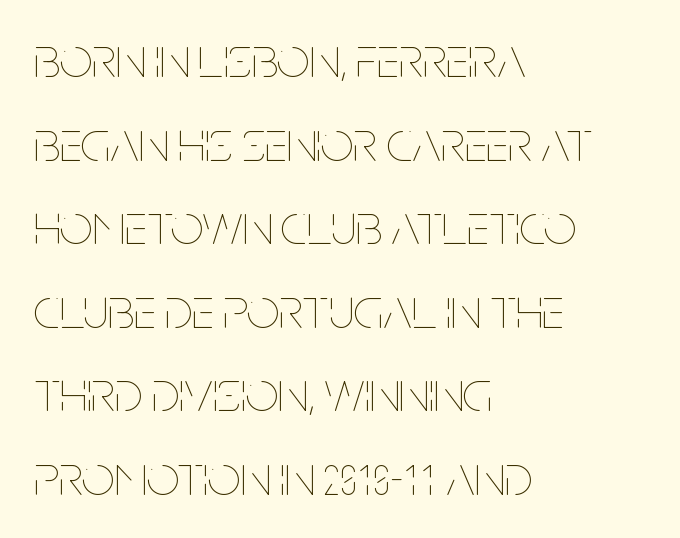
{"italic": "no", "bold": "no", "weight": "thin", "width": "condensed", "stroke_contrast": "low", "x_height": "large", "monospaced": "no", "underline": "no", "align": "left", "line_spacing": "normal", "line_spacing_ratio": 1.44, "letter_spacing": "normal", "letter_spacing_em": 0.0, "glyph_px": 58}
